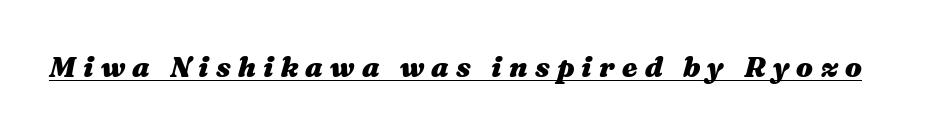
A typesetter would call this proportional, since set widths differ per character. The gaps between neighbouring characters are conspicuously large. Looks like someone drew a line under every word here. Bold? Absolutely — the strokes are thick and heavy. The letters are slanted; this is an italic face.
